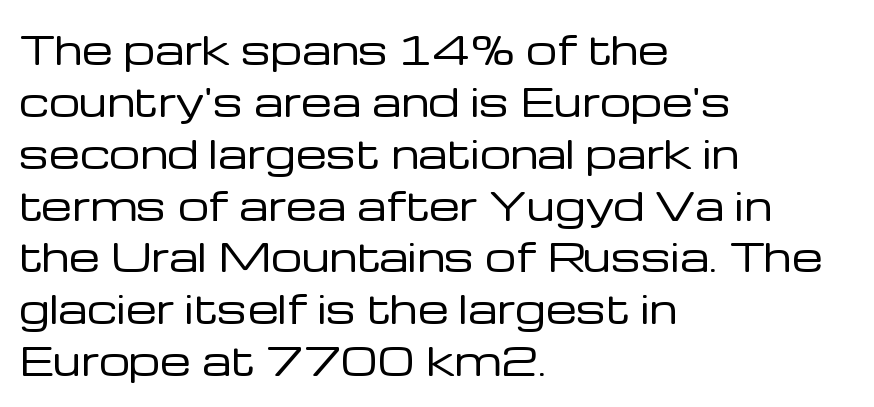
Q: Is the text bold? A: No.
Q: Is the text italic (slanted)? A: No, it is upright.
Q: Is the typeface a serif or a sans-serif typeface? A: Sans-serif.
Q: Is the text underlined? A: No.
Q: How is the paragraph aligned? A: Left-aligned.
Q: Is the spacing between letters normal or unusually wide? A: Normal.
Q: Is the spacing between lines tight, normal or loose? A: Normal.
Q: Width (condensed, normal, or wide)? A: Normal.
Q: Stroke contrast? A: Low.
Q: x-height? A: Medium.
Q: Monospaced? A: No.
